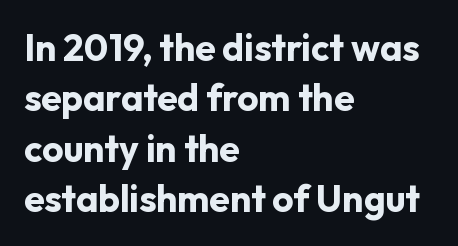
{"serif": "no", "italic": "no", "bold": "yes", "weight": "bold", "width": "normal", "stroke_contrast": "low", "x_height": "medium", "monospaced": "no", "underline": "no", "align": "left", "line_spacing": "normal", "line_spacing_ratio": 1.36, "letter_spacing": "normal", "letter_spacing_em": 0.0, "glyph_px": 37}
